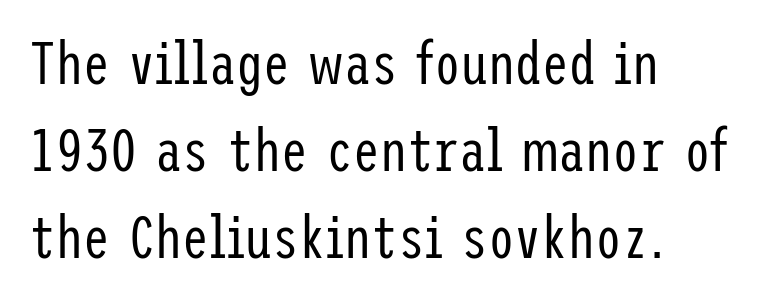
{"serif": "no", "italic": "no", "bold": "no", "weight": "regular", "width": "condensed", "stroke_contrast": "low", "x_height": "medium", "underline": "no", "align": "left", "line_spacing": "normal", "line_spacing_ratio": 1.45, "letter_spacing": "normal", "letter_spacing_em": 0.0, "glyph_px": 60}
